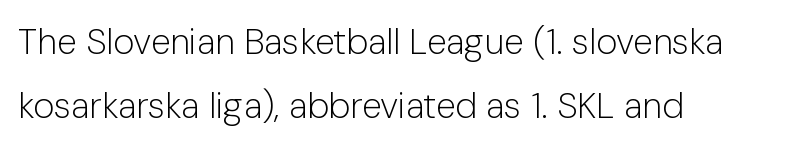
Q: Is the text bold? A: No.
Q: Is the text italic (slanted)? A: No, it is upright.
Q: Is the typeface a serif or a sans-serif typeface? A: Sans-serif.
Q: Is the text underlined? A: No.
Q: How is the paragraph aligned? A: Left-aligned.
Q: Is the spacing between letters normal or unusually wide? A: Normal.
Q: Width (condensed, normal, or wide)? A: Normal.
Q: Stroke contrast? A: Low.
Q: x-height? A: Medium.
Q: Monospaced? A: No.
